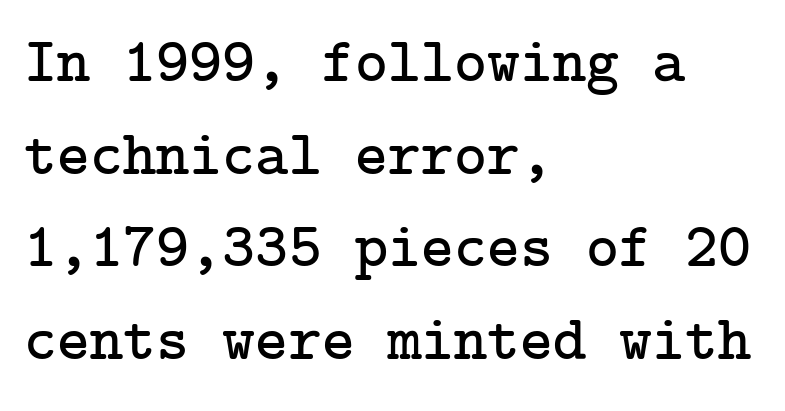
The text was rendered using a seriffed face with decorative stroke endings. In CSS terms this would be text-align: left. Tracking value appears to be zero — textbook default spacing. Tall strokes in this sample are plumb rather than angled. Vertically, the passage feels balanced, rows spaced as you'd expect.
